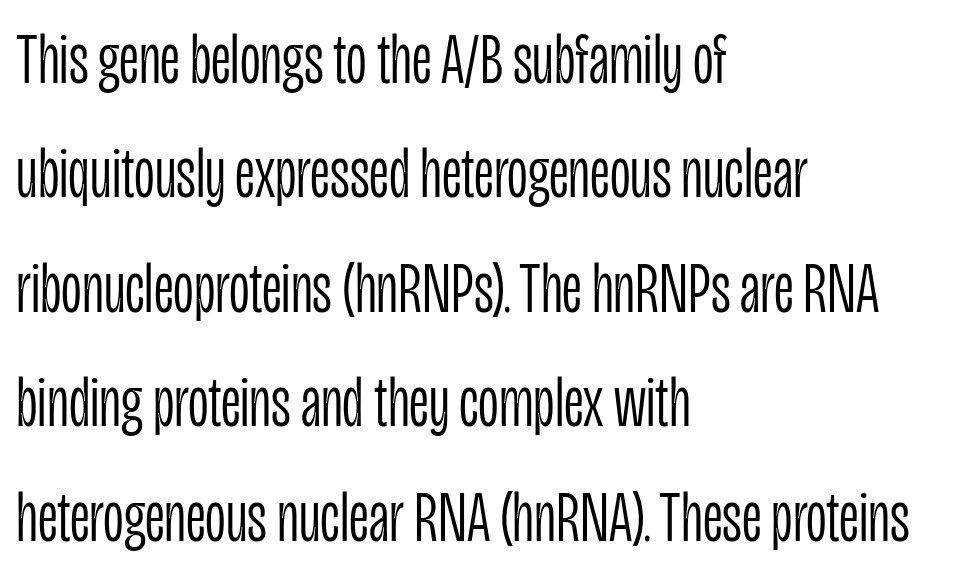
Is the type heavy? It reads as light-to-regular instead. When letters stand straight like this, we call the style roman or upright. Horizontally, the lines are justified to the leading edge only. The space directly below the letters is spotless. Examine the stroke ends and you'll find no serifs.
